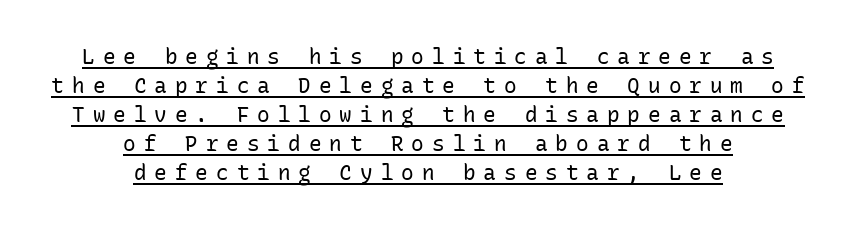
{"italic": "no", "bold": "no", "underline": "yes", "align": "center", "line_spacing": "normal", "line_spacing_ratio": 1.38, "letter_spacing": "wide", "letter_spacing_em": 0.38, "glyph_px": 21}
